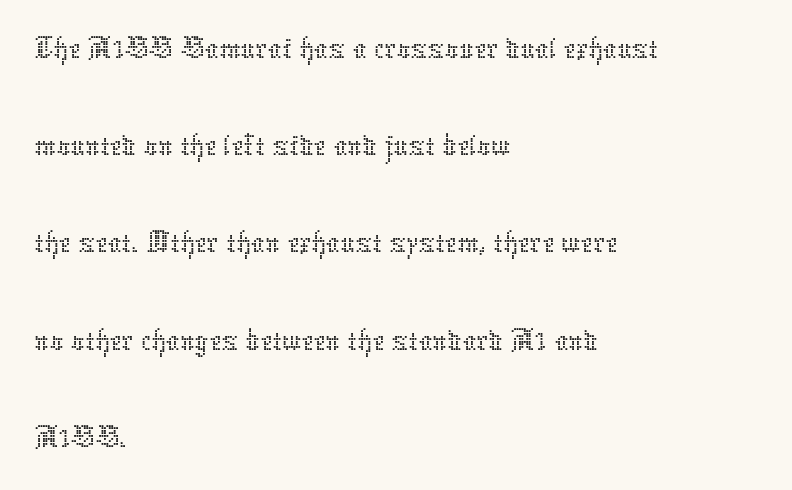
The image shows 68 px thin type, upright; set left-aligned, normal line spacing (1.43x), normal letter spacing, not underlined; low stroke contrast and a medium x-height.
